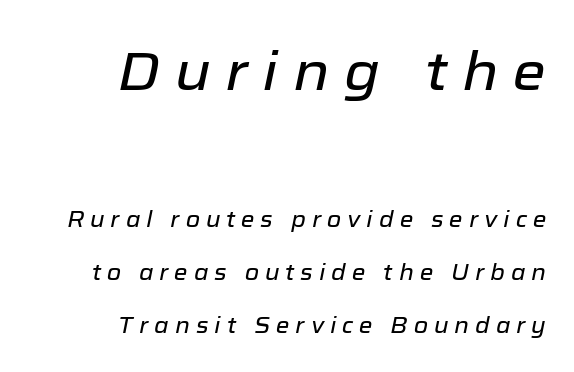
Each row of text sits above clean, open space. The passage shown is typed in a proportional face where columns would drift. This is oblique type, the kind used for emphasis or titles. Right-aligned paragraph, ragged on the left. Reading down the column, the eye jumps a long way to each next line.
